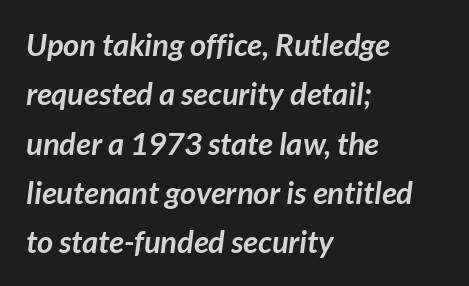
Q: Is the text bold? A: Yes.
Q: Is the typeface a serif or a sans-serif typeface? A: Sans-serif.
Q: Is the text underlined? A: No.
Q: How is the paragraph aligned? A: Left-aligned.
Q: Is the spacing between letters normal or unusually wide? A: Normal.
Q: Is the spacing between lines tight, normal or loose? A: Normal.
Q: Width (condensed, normal, or wide)? A: Normal.
Q: Stroke contrast? A: Low.
Q: x-height? A: Medium.
Q: Monospaced? A: No.
